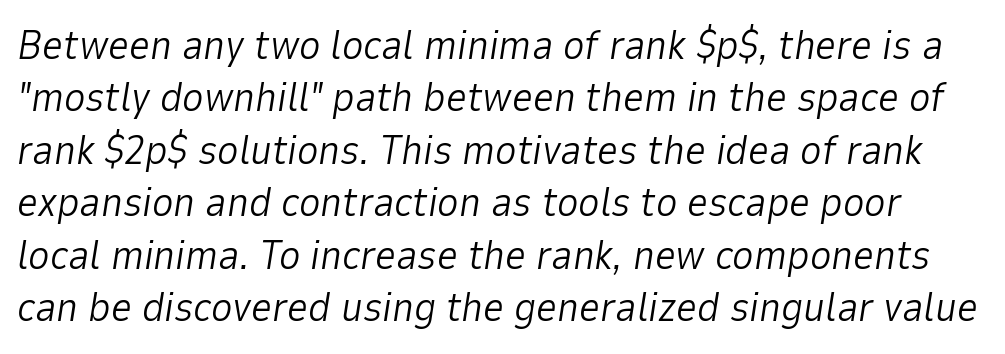
Vertically, the passage feels balanced, rows spaced as you'd expect. This sample has the flowing, uneven cadence of proportional lettering. The gaps between neighbouring characters are ordinary and unremarkable. Vertical stems look standard width or narrower in stroke.
